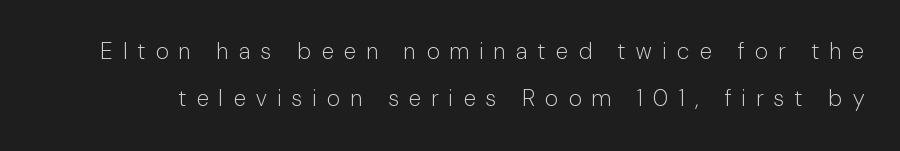
The image shows 23 px text type, upright; set loose line spacing (2.06x), unusually wide letter spacing (+0.47 em), not underlined.
